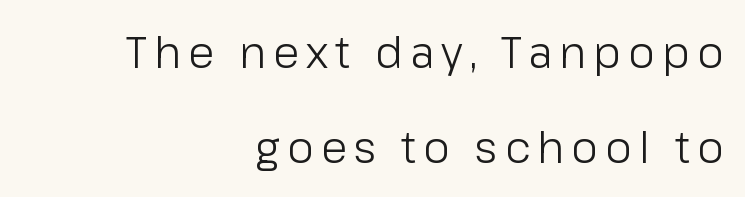
The image shows 43 px light sans-serif type, upright; set right-aligned, loose line spacing (2.2x), not underlined; low stroke contrast and a medium x-height.
